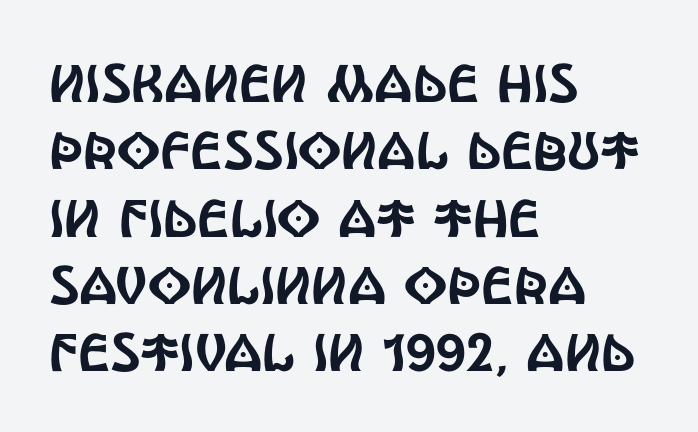
The image shows 53 px condensed sans-serif type, upright; set left-aligned, normal line spacing (1.27x), normal letter spacing, not underlined; a large x-height.
